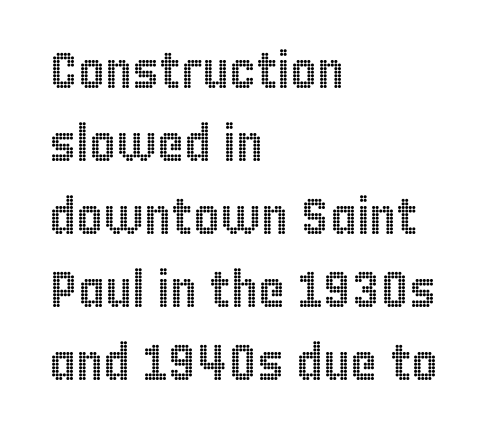
{"italic": "no", "width": "condensed", "x_height": "large", "monospaced": "no", "underline": "no", "align": "left", "line_spacing": "normal", "line_spacing_ratio": 1.43, "letter_spacing": "normal", "letter_spacing_em": 0.0, "glyph_px": 51}
